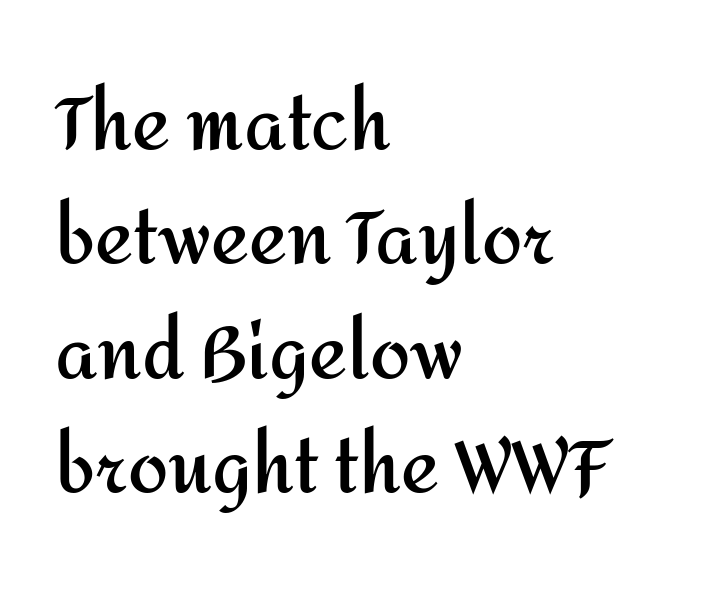
Unlike a traditional serif, this face leaves its strokes unadorned. How would I describe the line gaps? Plain and ordinary. Unmarked baselines from the first word to the last. A roman cut, with each character standing at attention. The lines are quadded left.
